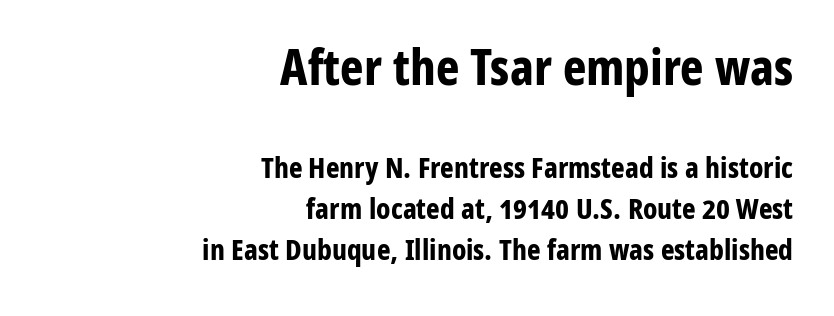
Typesetter's note — upper block bumped up in size, lower block left smaller. Character widths vary here, with narrow letters taking less room than wide ones. Anything drawn beneath the words? Only blank space. Italic: no, the glyphs are upright roman. The passage is arranged like a letterhead date or caption credit — flush right.
